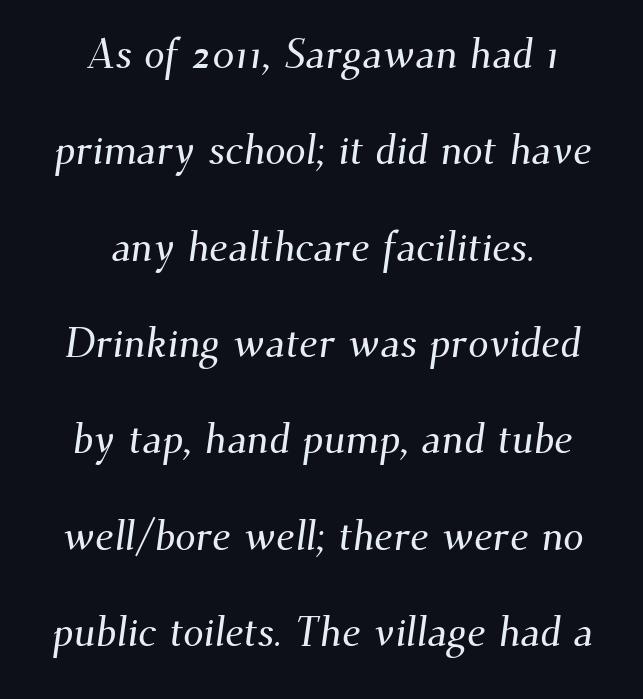
{"serif": "yes", "width": "normal", "stroke_contrast": "medium", "x_height": "small", "monospaced": "no", "underline": "no", "align": "center", "line_spacing": "loose", "line_spacing_ratio": 2.35, "letter_spacing": "normal", "letter_spacing_em": 0.0, "glyph_px": 41}
